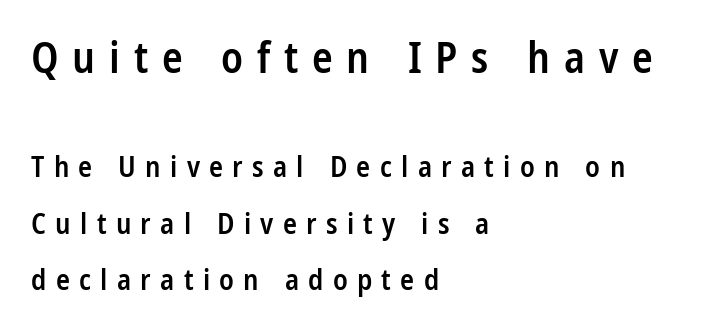
Looks like regular typesetting: each glyph gets only the width it needs. Spacing between characters has been opened up far beyond the box default. How would I describe the line gaps? Wide and relaxed. Words float on clear page, feet unadorned.
